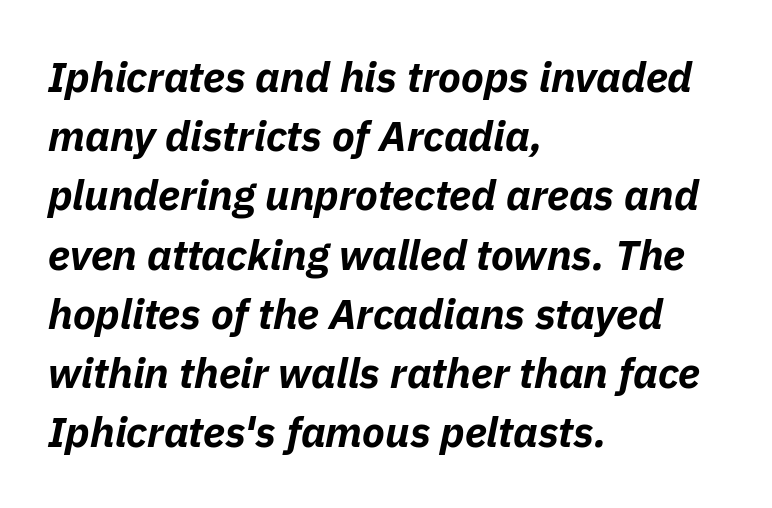
The image shows 42 px bold type, italic (leaning right); set left-aligned, normal line spacing (1.41x), normal letter spacing, not underlined; low stroke contrast and a medium x-height.
